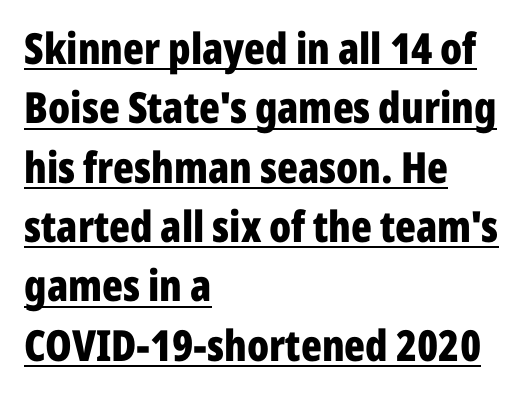
Q: Is the text bold? A: Yes.
Q: Is the text italic (slanted)? A: No, it is upright.
Q: Is the typeface a serif or a sans-serif typeface? A: Sans-serif.
Q: Is the text underlined? A: Yes.
Q: How is the paragraph aligned? A: Left-aligned.
Q: Is the spacing between letters normal or unusually wide? A: Normal.
Q: Is the spacing between lines tight, normal or loose? A: Normal.
Q: Width (condensed, normal, or wide)? A: Condensed.
Q: Stroke contrast? A: Low.
Q: x-height? A: Medium.
Q: Monospaced? A: No.
